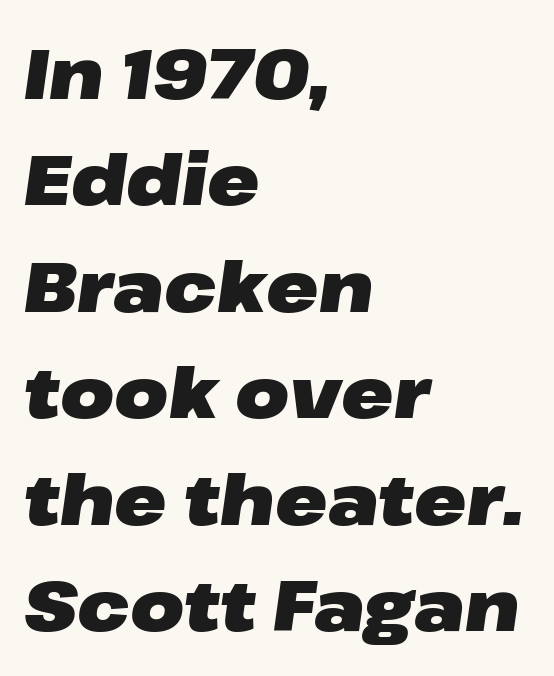
{"italic": "yes", "lean": "right", "slant_degrees": 8, "bold": "yes", "weight": "heavy", "width": "wide", "stroke_contrast": "low", "x_height": "medium", "monospaced": "no", "underline": "no", "align": "left", "line_spacing": "normal", "line_spacing_ratio": 1.52, "letter_spacing": "normal", "letter_spacing_em": 0.0, "glyph_px": 70}
